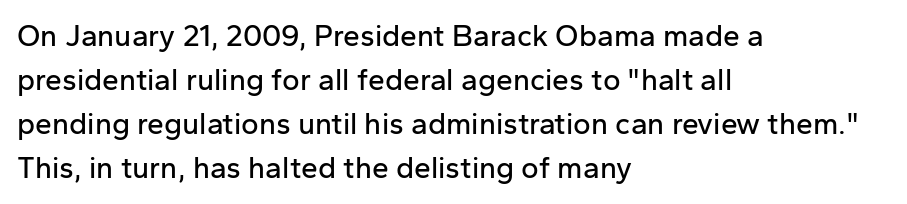
The image shows 30 px sans-serif type, upright; set left-aligned, normal line spacing (1.47x), normal letter spacing, not underlined; low stroke contrast and a medium x-height.
